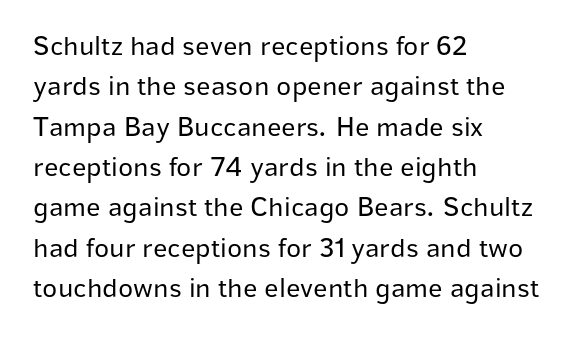
{"serif": "no", "italic": "no", "bold": "no", "weight": "regular", "width": "normal", "stroke_contrast": "low", "x_height": "medium", "monospaced": "no", "underline": "no", "align": "left", "line_spacing": "normal", "line_spacing_ratio": 1.44, "letter_spacing": "normal", "letter_spacing_em": 0.0, "glyph_px": 28}
